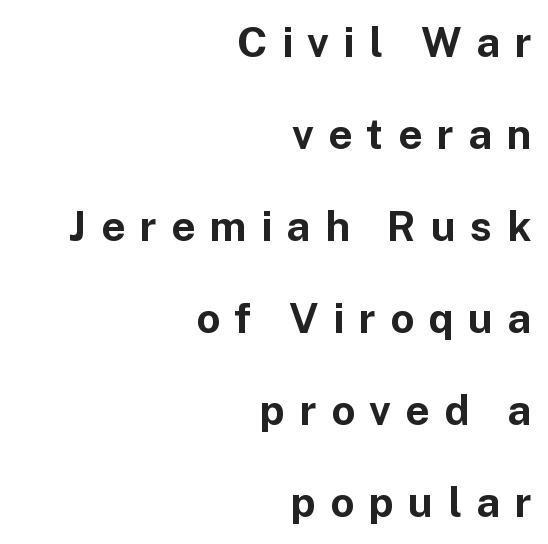
Q: Is the text bold? A: Yes.
Q: Is the text italic (slanted)? A: No, it is upright.
Q: Is the typeface a serif or a sans-serif typeface? A: Sans-serif.
Q: Is the text underlined? A: No.
Q: How is the paragraph aligned? A: Right-aligned.
Q: Is the spacing between letters normal or unusually wide? A: Unusually wide.
Q: Is the spacing between lines tight, normal or loose? A: Loose.
Q: Width (condensed, normal, or wide)? A: Normal.
Q: Stroke contrast? A: Low.
Q: x-height? A: Medium.
Q: Monospaced? A: No.
